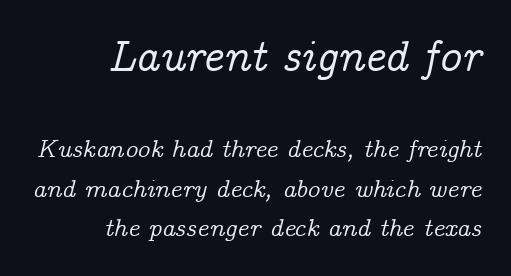
Q: Is the text italic (slanted)? A: Yes, it leans right by about 14 degrees.
Q: Is the typeface a serif or a sans-serif typeface? A: Serif.
Q: Is the text underlined? A: No.
Q: How is the paragraph aligned? A: Right-aligned.
Q: Is the spacing between letters normal or unusually wide? A: Normal.
Q: Is the spacing between lines tight, normal or loose? A: Normal.
Q: Which block of text is set in a larger size, the first (top) or the second (bottom)? A: The first (top) one.
Q: Width (condensed, normal, or wide)? A: Normal.
Q: Stroke contrast? A: Low.
Q: x-height? A: Medium.
Q: Monospaced? A: No.
